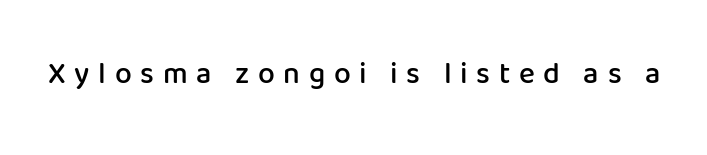
Q: Is the text bold? A: Semi-bold.
Q: Is the text italic (slanted)? A: No, it is upright.
Q: Is the typeface a serif or a sans-serif typeface? A: Sans-serif.
Q: Is the text underlined? A: No.
Q: Is the spacing between letters normal or unusually wide? A: Unusually wide.
Q: Width (condensed, normal, or wide)? A: Normal.
Q: Stroke contrast? A: Low.
Q: x-height? A: Medium.
Q: Monospaced? A: No.
